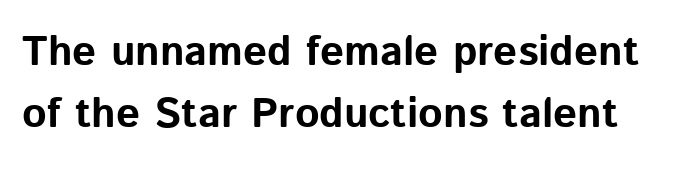
The image shows 42 px bold sans-serif type, upright; set normal line spacing (1.48x), normal letter spacing, not underlined; low stroke contrast and a medium x-height.
